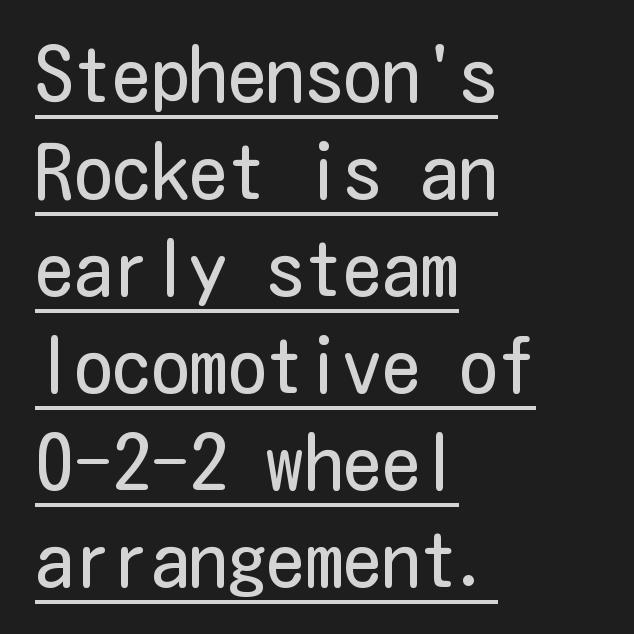
Students, observe the line beneath the letters — that is underlining. Standard letterfit; no display-style spreading of the glyphs. These lines are composed in type without serifs. Upright lettering throughout.
